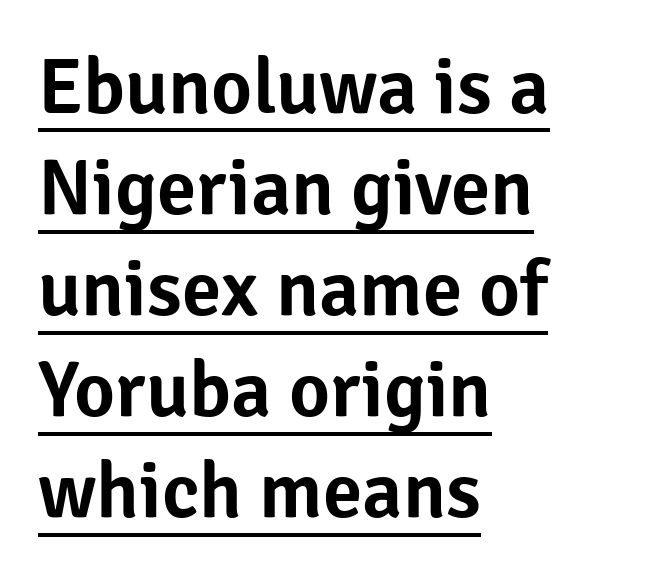
The typesetter chose a ragged-right arrangement here. Descenders here cross a horizontal rule under the line. Observe the absence of serifs on each vertical stroke in this sample. The passage shown is typed in a proportional face where columns would drift. A typesetter would call this zero additional tracking. Vertical strokes here are truly vertical.
